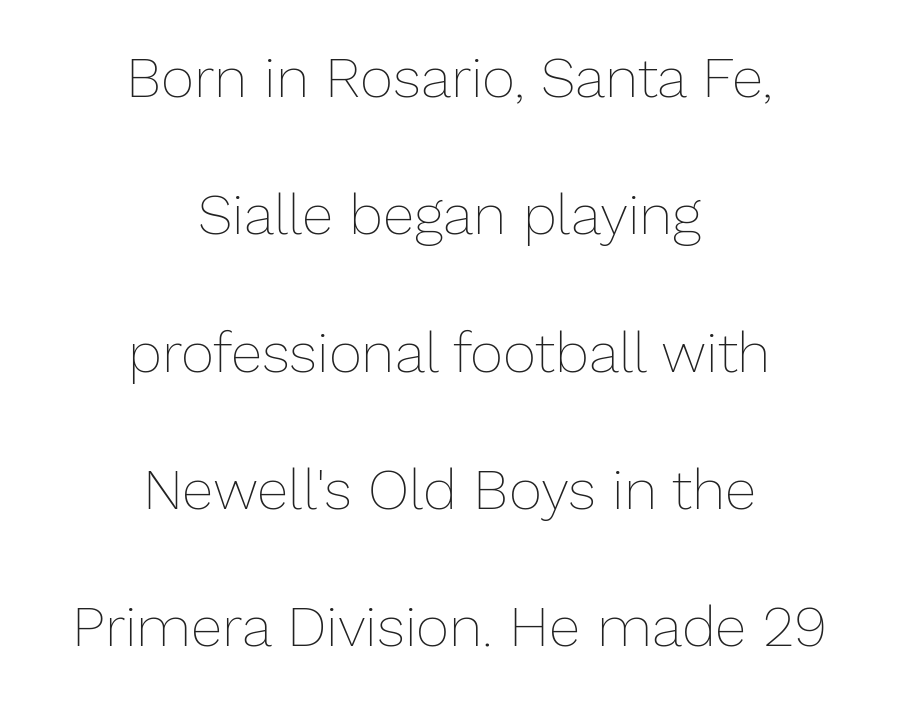
Q: Is the text bold? A: No.
Q: Is the text italic (slanted)? A: No, it is upright.
Q: Is the text underlined? A: No.
Q: How is the paragraph aligned? A: Centered.
Q: Is the spacing between letters normal or unusually wide? A: Normal.
Q: Is the spacing between lines tight, normal or loose? A: Loose.
Q: Width (condensed, normal, or wide)? A: Normal.
Q: Stroke contrast? A: Low.
Q: x-height? A: Medium.
Q: Monospaced? A: No.
